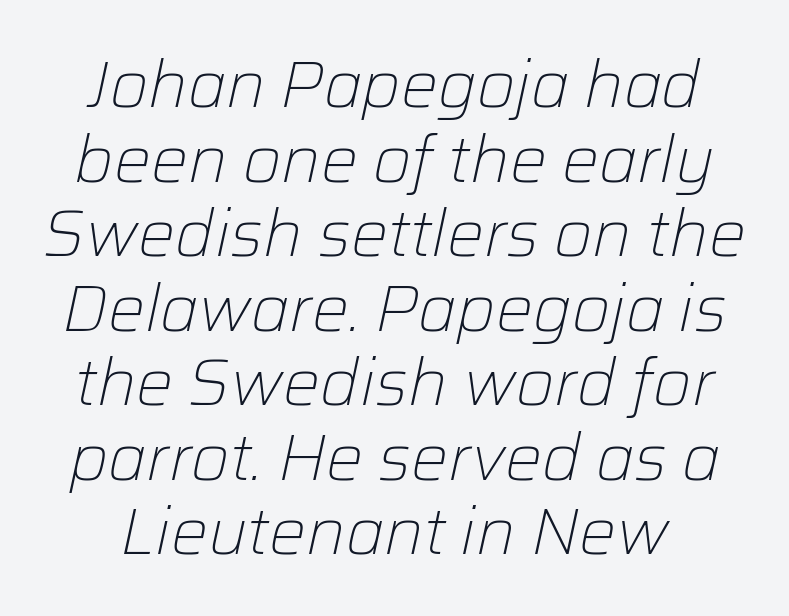
Q: Is the text bold? A: No.
Q: Is the text italic (slanted)? A: Yes, it leans right by about 12 degrees.
Q: Is the text underlined? A: No.
Q: How is the paragraph aligned? A: Centered.
Q: Is the spacing between letters normal or unusually wide? A: Normal.
Q: Is the spacing between lines tight, normal or loose? A: Tight.
Q: Width (condensed, normal, or wide)? A: Normal.
Q: Stroke contrast? A: Low.
Q: x-height? A: Medium.
Q: Monospaced? A: No.
